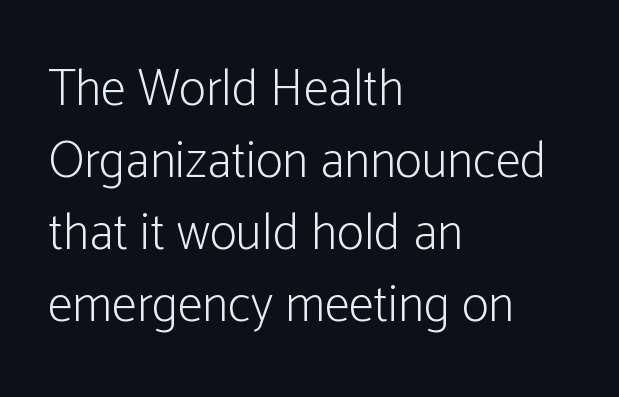
Q: Is the text bold? A: No.
Q: Is the text italic (slanted)? A: No, it is upright.
Q: Is the typeface a serif or a sans-serif typeface? A: Sans-serif.
Q: Is the text underlined? A: No.
Q: How is the paragraph aligned? A: Left-aligned.
Q: Is the spacing between letters normal or unusually wide? A: Normal.
Q: Is the spacing between lines tight, normal or loose? A: Normal.
Q: Width (condensed, normal, or wide)? A: Condensed.
Q: Stroke contrast? A: Low.
Q: x-height? A: Medium.
Q: Monospaced? A: No.
